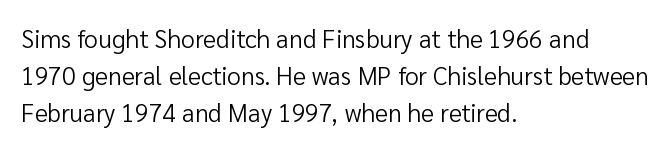
Each new line begins a customary step beneath the previous one. In CSS terms this would be text-align: left. Every character sits straight up, as roman type does. Inter-character spacing is left at the font's built-in metrics.
